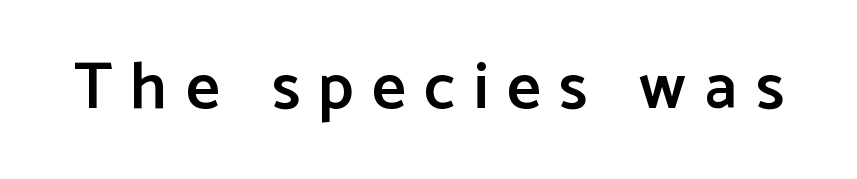
{"serif": "no", "italic": "no", "bold": "semi", "weight": "semibold", "width": "normal", "stroke_contrast": "low", "x_height": "medium", "monospaced": "no", "underline": "no", "letter_spacing": "wide", "letter_spacing_em": 0.28, "glyph_px": 66}
